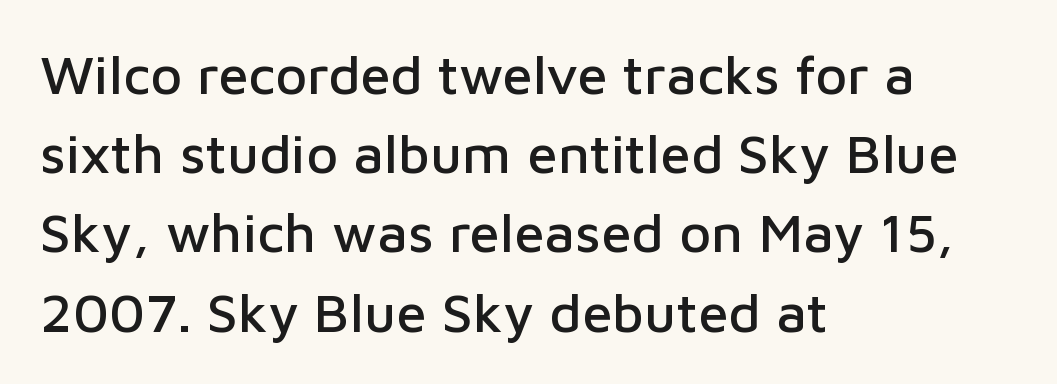
You could not count columns in this text — the font is proportionally spaced. A roman cut, with each character standing at attention. To sum up the face: it is a sans, with no serifs. The strip under each line holds only bare page. Students, observe: this is what conventionally led text looks like.
